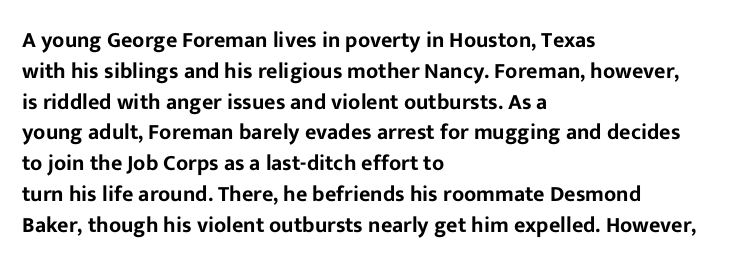
{"italic": "no", "underline": "no", "align": "left", "line_spacing": "normal", "line_spacing_ratio": 1.4, "letter_spacing": "normal", "letter_spacing_em": 0.0, "glyph_px": 22}
